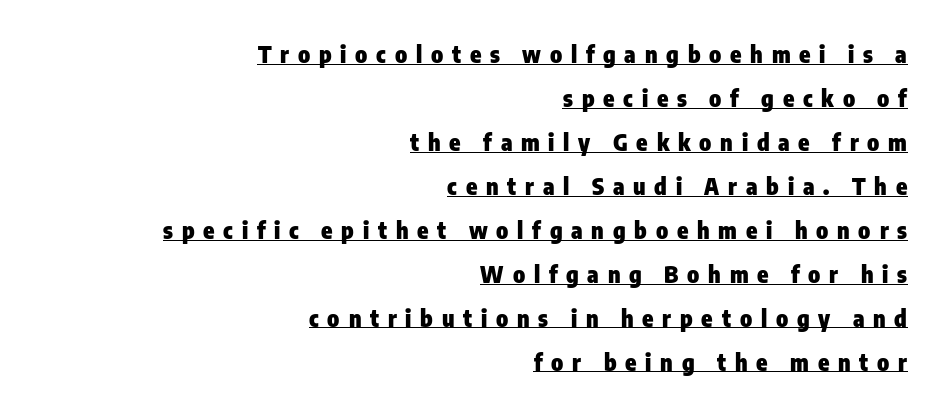
{"italic": "no", "bold": "yes", "underline": "yes", "align": "right", "line_spacing": "loose", "line_spacing_ratio": 1.91, "letter_spacing": "wide", "letter_spacing_em": 0.38, "glyph_px": 23}
